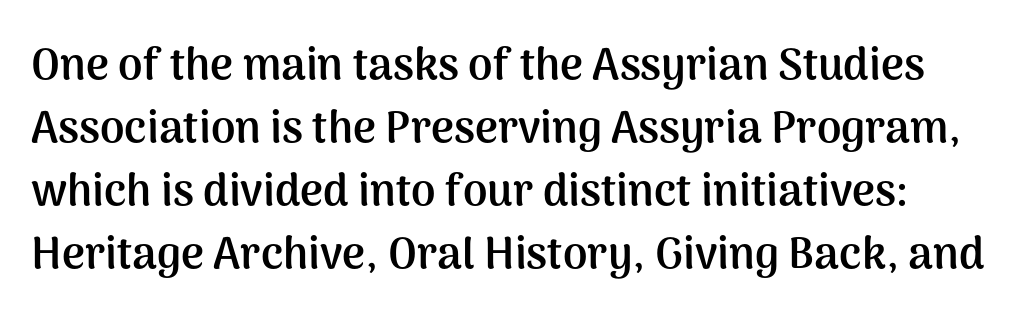
Students, observe: this is what conventionally led text looks like. Do the letters lean? They stand straight. No word sits above an underline. Looks like regular typesetting: each glyph gets only the width it needs. This sample uses plain, unmodified letter spacing.
